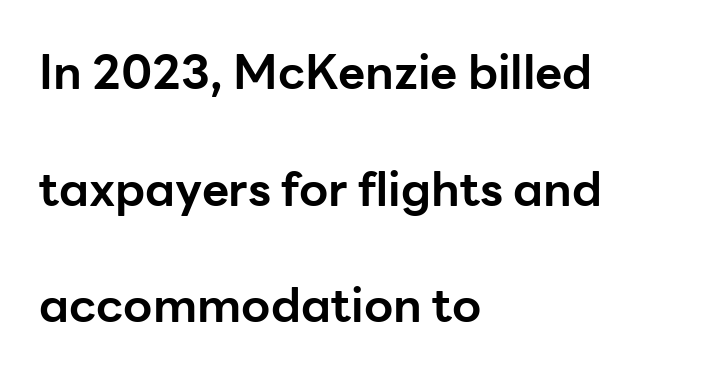
The image shows 47 px bold sans-serif type, upright; set left-aligned, loose line spacing (2.48x), normal letter spacing, not underlined; low stroke contrast and a medium x-height.
